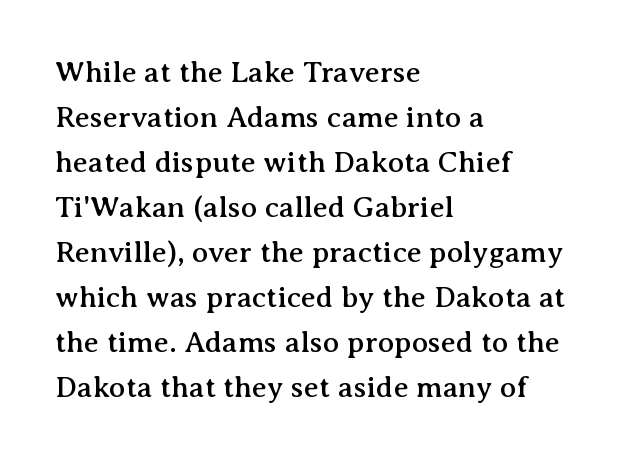
{"serif": "yes", "italic": "no", "width": "normal", "stroke_contrast": "medium", "x_height": "medium", "monospaced": "no", "underline": "no", "align": "left", "line_spacing": "normal", "line_spacing_ratio": 1.5, "letter_spacing": "normal", "letter_spacing_em": 0.0, "glyph_px": 30}
